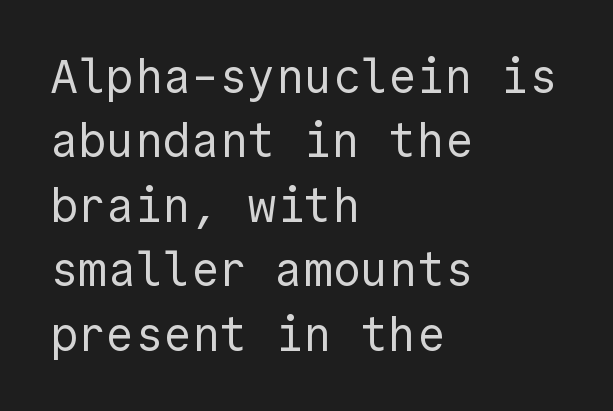
{"serif": "no", "italic": "no", "bold": "no", "weight": "regular", "width": "normal", "x_height": "medium", "underline": "no", "align": "left", "line_spacing": "normal", "line_spacing_ratio": 1.37, "letter_spacing": "normal", "letter_spacing_em": 0.0, "glyph_px": 47}
